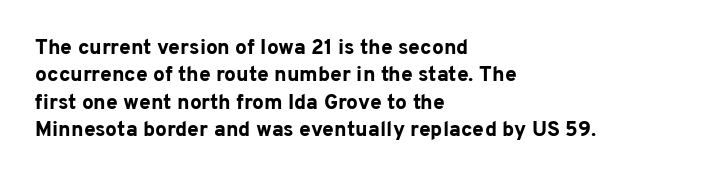
{"italic": "no", "bold": "yes", "underline": "no", "align": "left", "line_spacing": "normal", "line_spacing_ratio": 1.3, "letter_spacing": "normal", "letter_spacing_em": 0.0, "glyph_px": 21}
